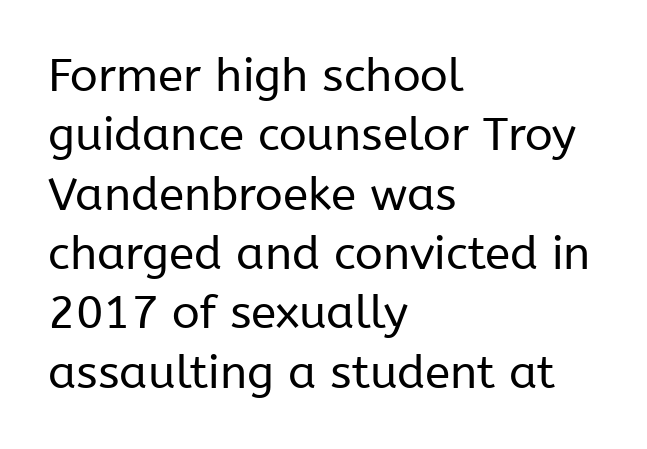
{"serif": "no", "italic": "no", "bold": "no", "weight": "regular", "width": "normal", "stroke_contrast": "low", "x_height": "medium", "monospaced": "no", "underline": "no", "align": "left", "line_spacing": "normal", "line_spacing_ratio": 1.29, "letter_spacing": "normal", "letter_spacing_em": 0.0, "glyph_px": 46}
